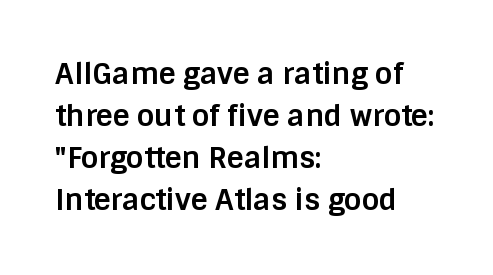
Q: Is the text bold? A: Yes.
Q: Is the text italic (slanted)? A: No, it is upright.
Q: Is the typeface a serif or a sans-serif typeface? A: Sans-serif.
Q: Is the text underlined? A: No.
Q: How is the paragraph aligned? A: Left-aligned.
Q: Is the spacing between letters normal or unusually wide? A: Normal.
Q: Is the spacing between lines tight, normal or loose? A: Normal.
Q: Width (condensed, normal, or wide)? A: Normal.
Q: Stroke contrast? A: Low.
Q: x-height? A: Large.
Q: Monospaced? A: No.
